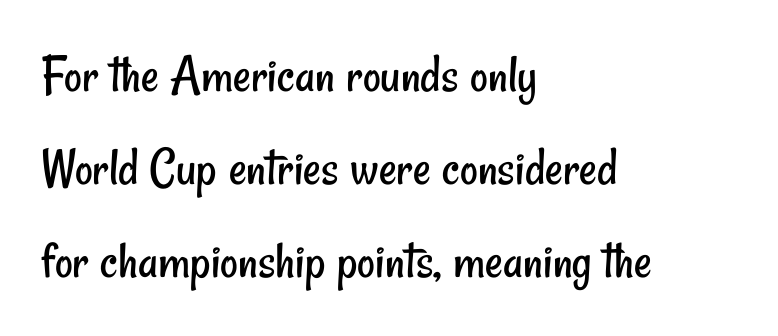
The image shows 55 px regular-weight, condensed sans-serif type; set left-aligned, normal line spacing (1.69x), normal letter spacing, not underlined; low stroke contrast and a small x-height.
